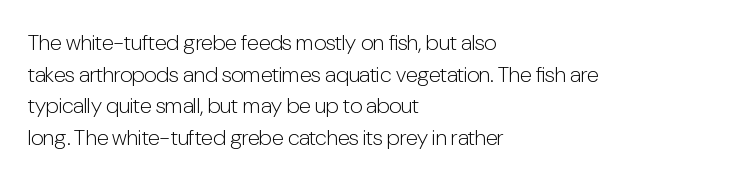
{"italic": "no", "bold": "no", "underline": "no", "align": "left", "line_spacing": "normal", "line_spacing_ratio": 1.44, "letter_spacing": "normal", "letter_spacing_em": 0.0, "glyph_px": 22}
